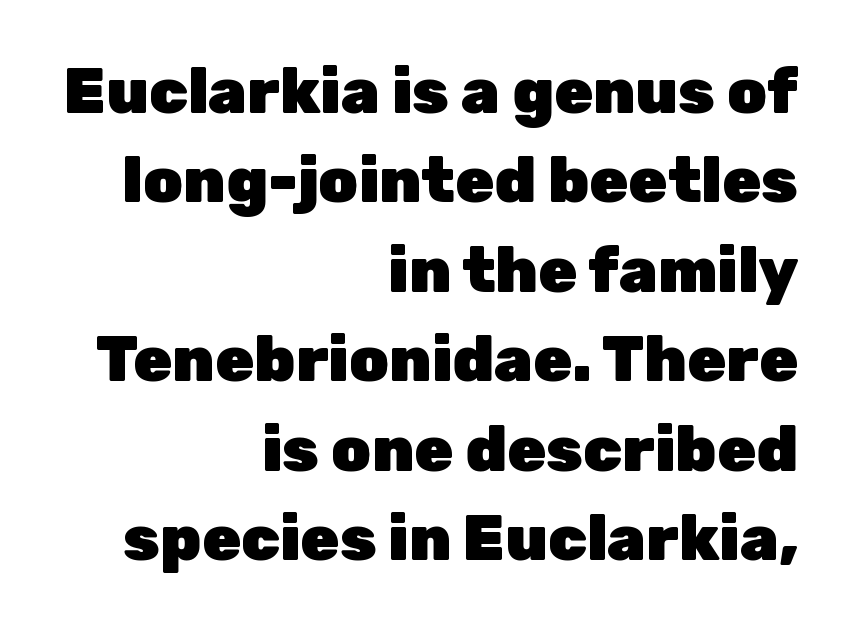
The image shows 63 px heavy sans-serif type, upright; set right-aligned, normal line spacing (1.42x), normal letter spacing, not underlined; low stroke contrast and a medium x-height.
